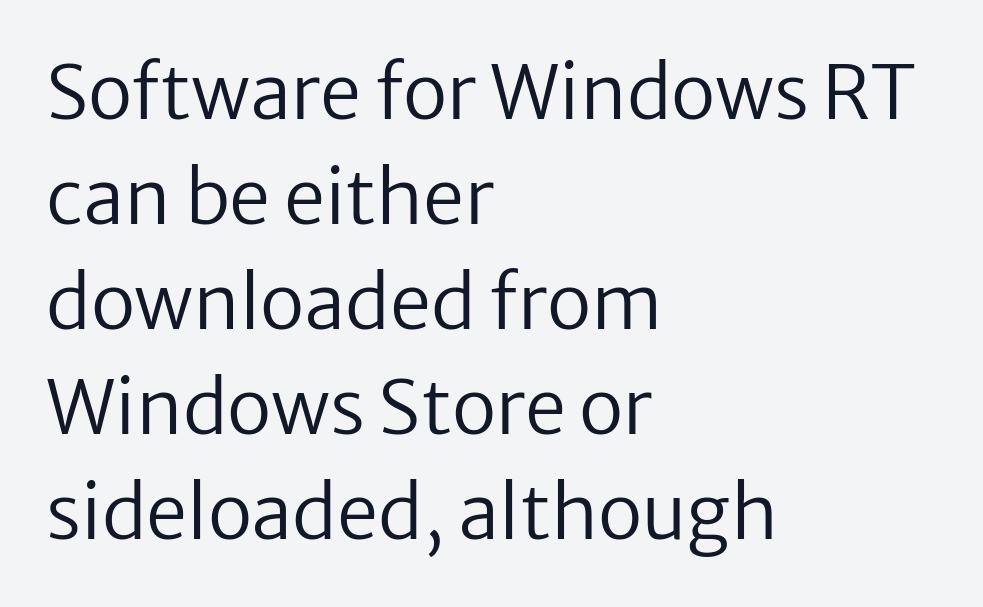
Q: Is the text bold? A: No.
Q: Is the text italic (slanted)? A: No, it is upright.
Q: Is the typeface a serif or a sans-serif typeface? A: Sans-serif.
Q: Is the text underlined? A: No.
Q: How is the paragraph aligned? A: Left-aligned.
Q: Is the spacing between letters normal or unusually wide? A: Normal.
Q: Is the spacing between lines tight, normal or loose? A: Normal.
Q: Width (condensed, normal, or wide)? A: Normal.
Q: Stroke contrast? A: Low.
Q: x-height? A: Medium.
Q: Monospaced? A: No.
